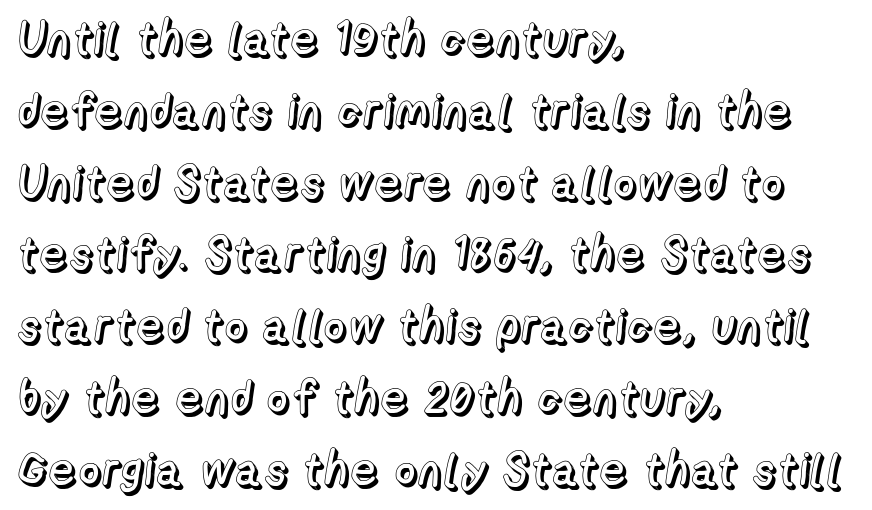
The image shows 46 px text type; set left-aligned, normal line spacing (1.56x), normal letter spacing, not underlined; a medium x-height.
